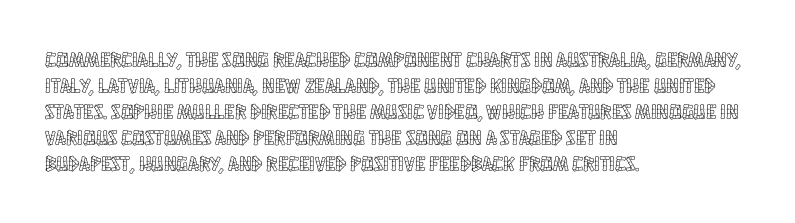
The typesetter chose a ragged-right arrangement here. The type sits square on the baseline with zero lean. There is no visible air inserted between adjacent glyphs. Has an underline been added? It has not.
